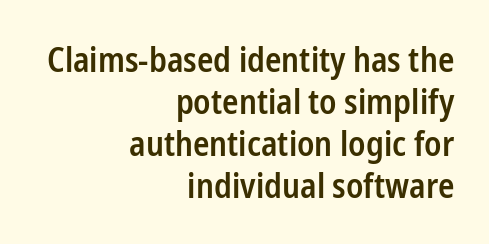
The image shows 34 px semibold, condensed sans-serif type, upright; set right-aligned, line spacing 1.24x, normal letter spacing, not underlined; low stroke contrast and a medium x-height.
